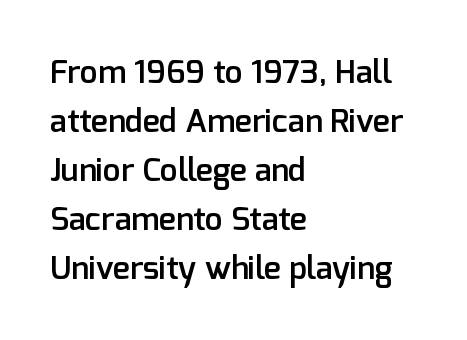
If you drew a line through each stem, it would be perfectly vertical. Character widths vary here, with narrow letters taking less room than wide ones. The typesetting leans somewhat heavy: a semibold. How would I describe the line gaps? Plain and ordinary. Typeset ragged right — the left edge is the straight one.
